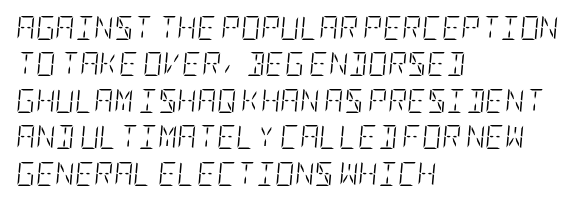
Q: Is the text bold? A: No.
Q: Is the text italic (slanted)? A: Yes, it leans right by about 5 degrees.
Q: Is the text underlined? A: No.
Q: How is the paragraph aligned? A: Left-aligned.
Q: Is the spacing between letters normal or unusually wide? A: Normal.
Q: Is the spacing between lines tight, normal or loose? A: Normal.
